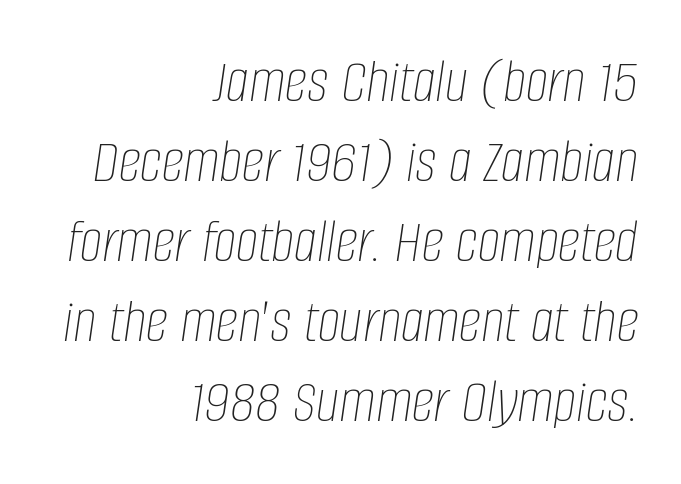
Whoever set this chose a conventional vertical rhythm. The specimen reads as italic at a glance. Spacing verdict: proportional, widths tailored to each character. Letters rest on an invisible, unmarked baseline.
